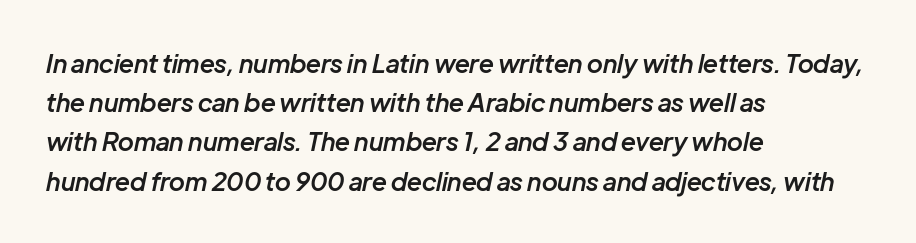
Q: Is the text bold? A: Semi-bold.
Q: Is the text italic (slanted)? A: Yes, it leans right by about 12 degrees.
Q: Is the text underlined? A: No.
Q: How is the paragraph aligned? A: Left-aligned.
Q: Is the spacing between letters normal or unusually wide? A: Normal.
Q: Is the spacing between lines tight, normal or loose? A: Normal.
